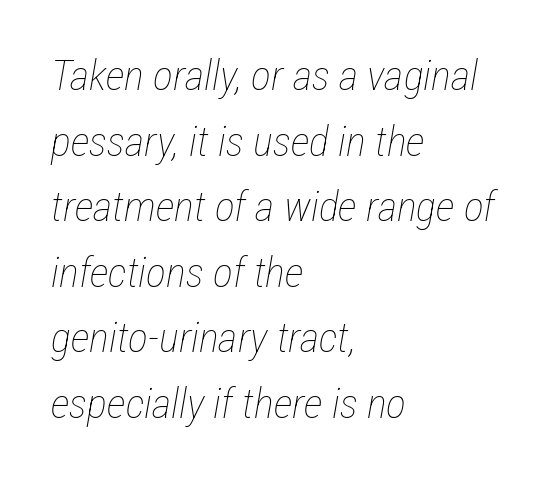
The area under the type is left untouched. The font's italic variant was chosen for this text. Successive baselines arrive at the customary interval. Where is the straight margin? On the left. Do the characters align in a grid? No, the font is proportional. Weight: regular or lighter.
